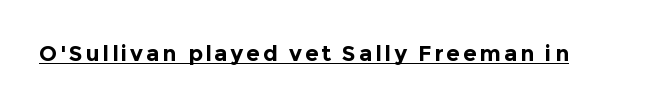
The image shows 22 px bold type, upright; set underlined.
